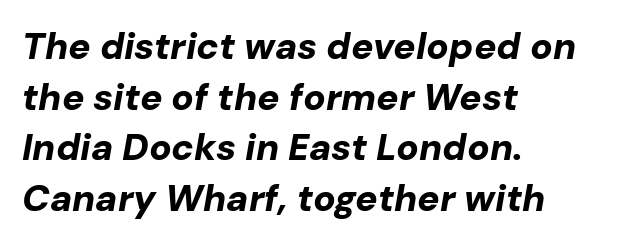
{"italic": "yes", "lean": "right", "slant_degrees": 10, "bold": "yes", "weight": "bold", "width": "normal", "stroke_contrast": "low", "x_height": "medium", "monospaced": "no", "underline": "no", "align": "left", "line_spacing": "normal", "line_spacing_ratio": 1.37, "letter_spacing": "normal", "letter_spacing_em": 0.0, "glyph_px": 37}
